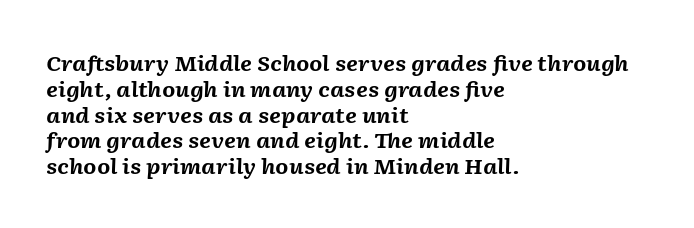
{"italic": "yes", "lean": "right", "slant_degrees": 2, "bold": "yes", "underline": "no", "align": "left", "line_spacing_ratio": 1.23, "letter_spacing": "normal", "letter_spacing_em": 0.0, "glyph_px": 21}
